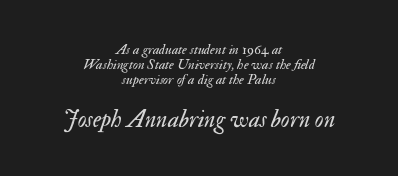
{"italic": "yes", "lean": "right", "slant_degrees": 17, "bold": "no", "underline": "no", "align": "center", "line_spacing": "tight", "line_spacing_ratio": 1.07, "letter_spacing": "normal", "letter_spacing_em": 0.0, "larger_block": "second", "size_ratio": 1.71, "glyph_px": 24}
